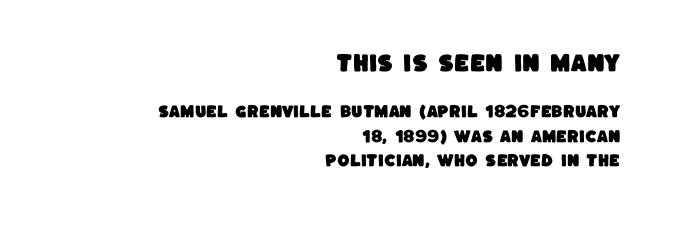
The image shows 20 px text type; set right-aligned, line spacing 1.76x, normal letter spacing, not underlined; the first (top) block is 1.43x larger.
